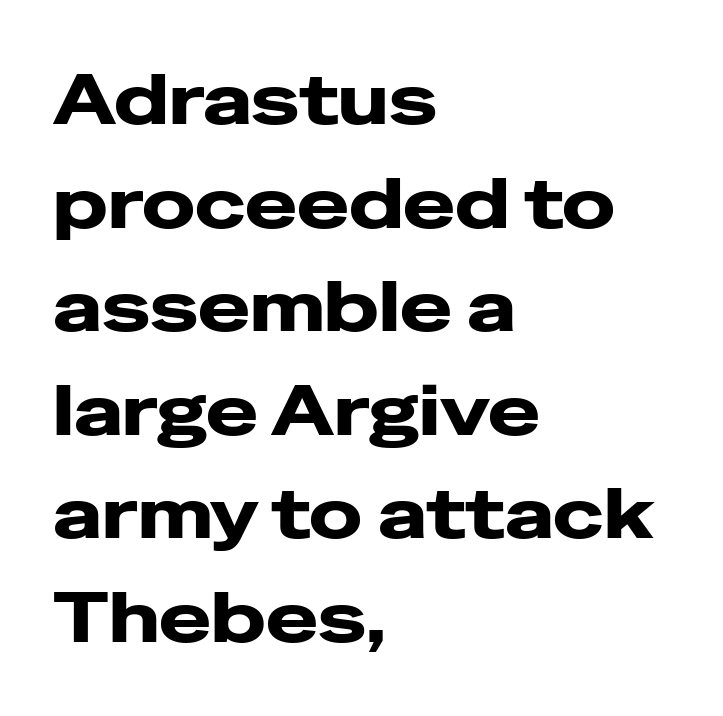
{"serif": "no", "italic": "no", "bold": "yes", "weight": "heavy", "width": "wide", "stroke_contrast": "low", "x_height": "medium", "monospaced": "no", "underline": "no", "align": "left", "line_spacing": "normal", "line_spacing_ratio": 1.48, "letter_spacing": "normal", "letter_spacing_em": 0.0, "glyph_px": 70}
